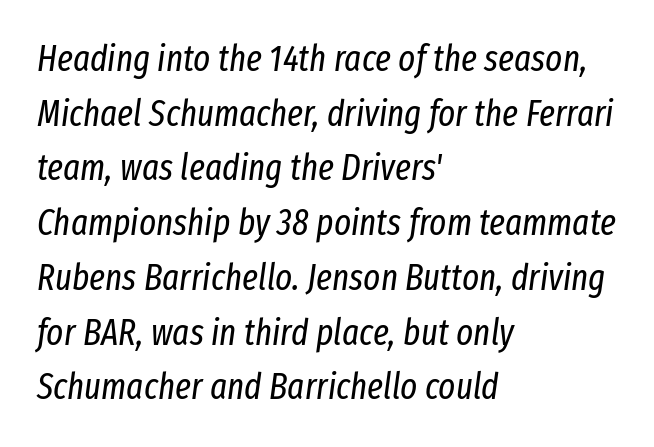
Q: Is the text bold? A: No.
Q: Is the text italic (slanted)? A: Yes, it leans right by about 8 degrees.
Q: Is the text underlined? A: No.
Q: How is the paragraph aligned? A: Left-aligned.
Q: Is the spacing between letters normal or unusually wide? A: Normal.
Q: Is the spacing between lines tight, normal or loose? A: Normal.
Q: Width (condensed, normal, or wide)? A: Condensed.
Q: Stroke contrast? A: Low.
Q: x-height? A: Medium.
Q: Monospaced? A: No.
